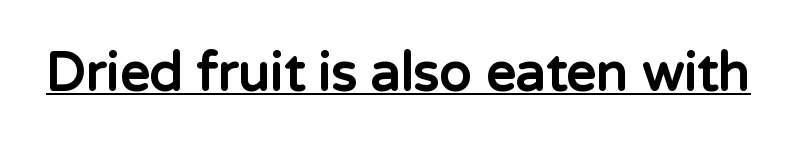
{"serif": "no", "italic": "no", "bold": "yes", "weight": "bold", "width": "normal", "stroke_contrast": "low", "x_height": "medium", "monospaced": "no", "underline": "yes", "letter_spacing": "normal", "letter_spacing_em": 0.0, "glyph_px": 53}
